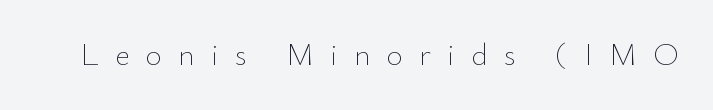
The image shows 32 px thin type, upright; set unusually wide letter spacing (+0.5 em), not underlined; low stroke contrast and a small x-height.
